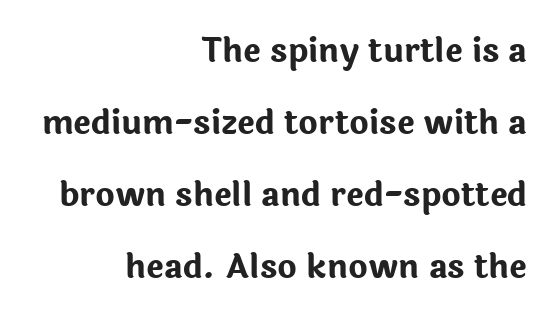
Q: Is the text bold? A: Yes.
Q: Is the text italic (slanted)? A: No, it is upright.
Q: Is the typeface a serif or a sans-serif typeface? A: Sans-serif.
Q: Is the text underlined? A: No.
Q: How is the paragraph aligned? A: Right-aligned.
Q: Is the spacing between letters normal or unusually wide? A: Normal.
Q: Is the spacing between lines tight, normal or loose? A: Loose.
Q: Width (condensed, normal, or wide)? A: Normal.
Q: Stroke contrast? A: Low.
Q: x-height? A: Medium.
Q: Monospaced? A: No.
